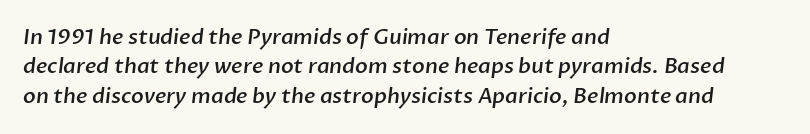
Bare-footed words on every line. Vertically, the passage feels balanced, rows spaced as you'd expect. Heft: intermediate — a semibold. No extra tracking has been applied to these lines. Horizontally, the lines are justified to the leading edge only.
